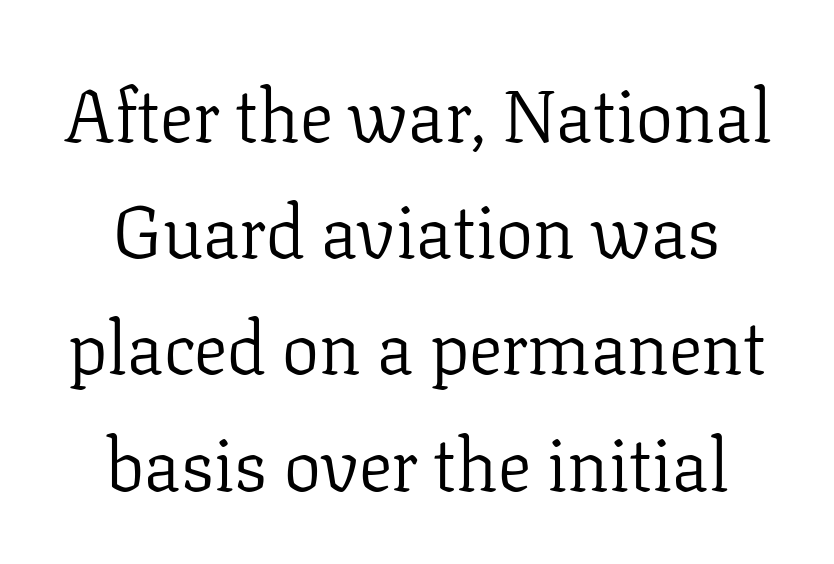
{"serif": "yes", "italic": "no", "bold": "no", "weight": "light", "width": "normal", "stroke_contrast": "low", "x_height": "medium", "monospaced": "no", "underline": "no", "align": "center", "line_spacing": "normal", "line_spacing_ratio": 1.57, "letter_spacing": "normal", "letter_spacing_em": 0.0, "glyph_px": 74}
